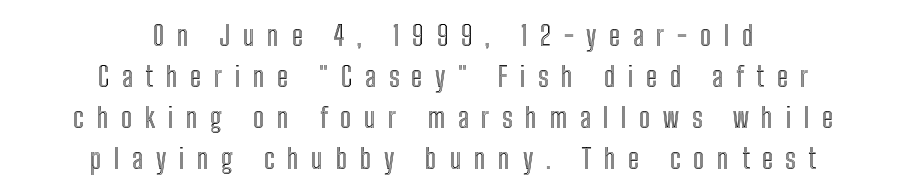
The image shows 27 px text type, upright; set centered, normal line spacing (1.52x), unusually wide letter spacing (+0.47 em), not underlined.
